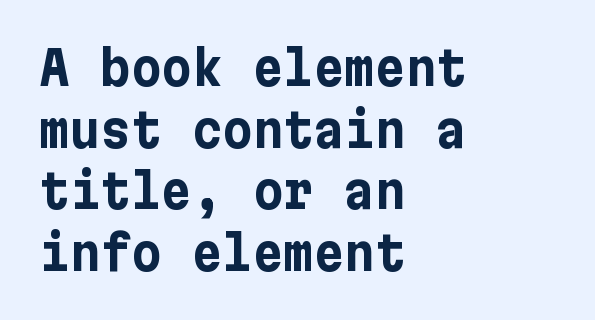
The image shows 47 px bold sans-serif type, upright; set left-aligned, normal line spacing (1.31x), normal letter spacing, not underlined; low stroke contrast and a medium x-height.
